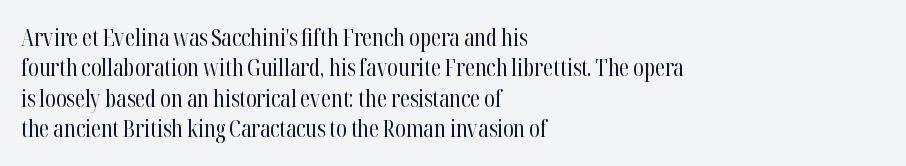
Q: Is the text bold? A: No.
Q: Is the text italic (slanted)? A: No, it is upright.
Q: Is the text underlined? A: No.
Q: How is the paragraph aligned? A: Left-aligned.
Q: Is the spacing between letters normal or unusually wide? A: Normal.
Q: Is the spacing between lines tight, normal or loose? A: Normal.
